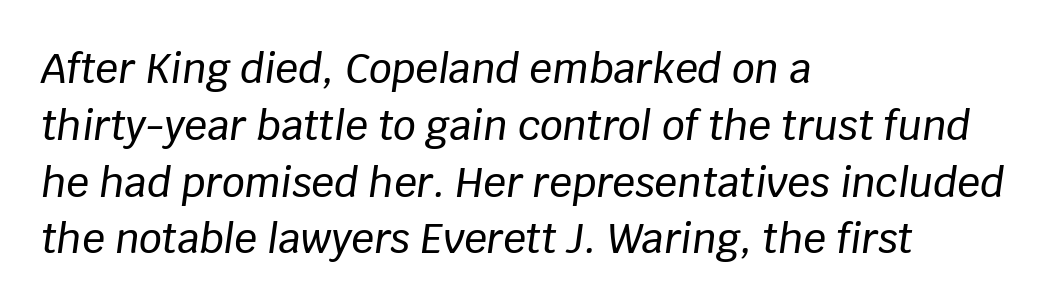
These lines are rendered in a variable-pitch font. Evenly set lines give the paragraph a standard silhouette. Tall strokes in this sample are angled rather than plumb. Each row of text sits above clean, open space.
